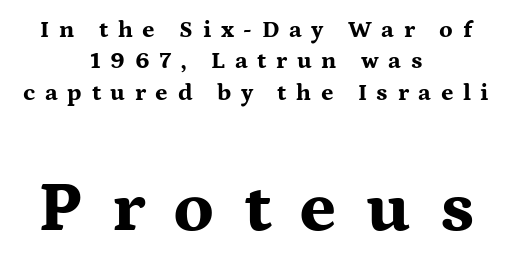
A typesetter would call this proportional, since set widths differ per character. Successive baselines arrive at the customary interval. Do the letters lean? They stand straight. Serif or sans? Serif — the stroke terminals have little feet.
